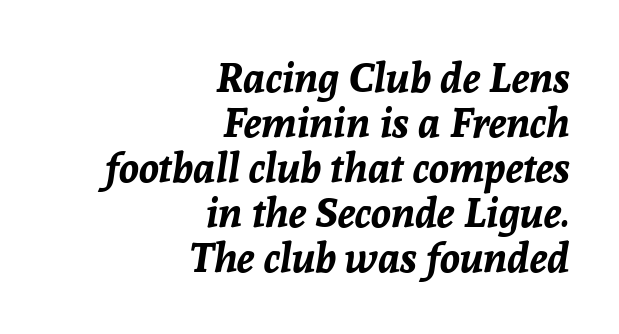
{"italic": "yes", "lean": "right", "slant_degrees": 8, "bold": "yes", "weight": "bold", "width": "normal", "stroke_contrast": "low", "x_height": "medium", "monospaced": "no", "underline": "no", "align": "right", "line_spacing": "tight", "line_spacing_ratio": 1.1, "letter_spacing": "normal", "letter_spacing_em": 0.0, "glyph_px": 41}
